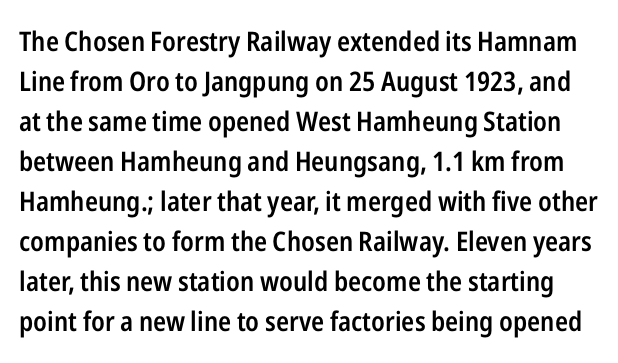
The image shows 27 px text type, upright; set normal line spacing (1.48x), normal letter spacing, not underlined.
